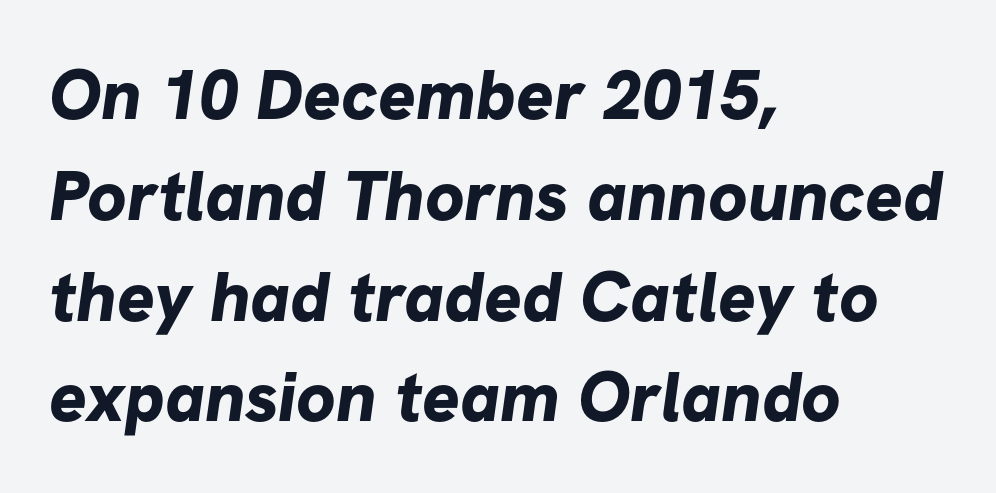
I'd call this a sans setting — the letters go barefoot. Typeset ragged right — the left edge is the straight one. The vertical gap from one line to the next is medium. The baseline area is clear.
